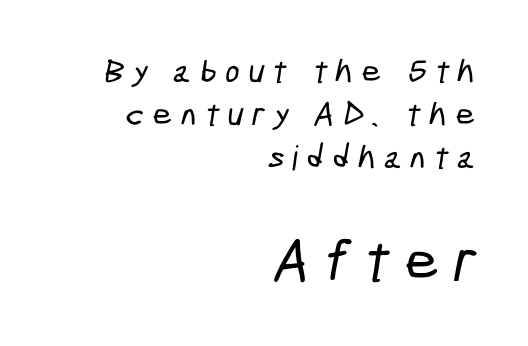
Q: Is the typeface a serif or a sans-serif typeface? A: Sans-serif.
Q: Is the text underlined? A: No.
Q: How is the paragraph aligned? A: Right-aligned.
Q: Is the spacing between letters normal or unusually wide? A: Unusually wide.
Q: Is the spacing between lines tight, normal or loose? A: Normal.
Q: Which block of text is set in a larger size, the first (top) or the second (bottom)? A: The second (bottom) one.
Q: Width (condensed, normal, or wide)? A: Condensed.
Q: Stroke contrast? A: Low.
Q: x-height? A: Medium.
Q: Monospaced? A: No.
